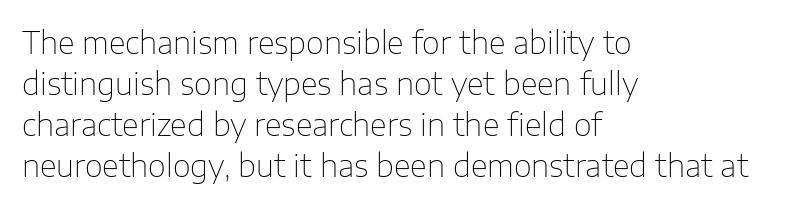
Q: Is the text bold? A: No.
Q: Is the text italic (slanted)? A: No, it is upright.
Q: Is the typeface a serif or a sans-serif typeface? A: Sans-serif.
Q: Is the text underlined? A: No.
Q: How is the paragraph aligned? A: Left-aligned.
Q: Is the spacing between letters normal or unusually wide? A: Normal.
Q: Is the spacing between lines tight, normal or loose? A: Normal.
Q: Width (condensed, normal, or wide)? A: Normal.
Q: Stroke contrast? A: Low.
Q: x-height? A: Medium.
Q: Monospaced? A: No.
